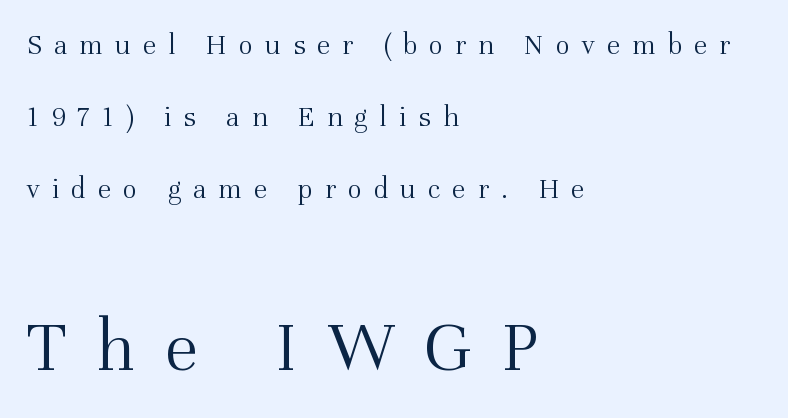
The image shows 75 px light serif type, upright; set left-aligned, loose line spacing (2.4x), unusually wide letter spacing (+0.4 em), not underlined; the second (bottom) block is 2.5x larger; medium stroke contrast and a medium x-height.
